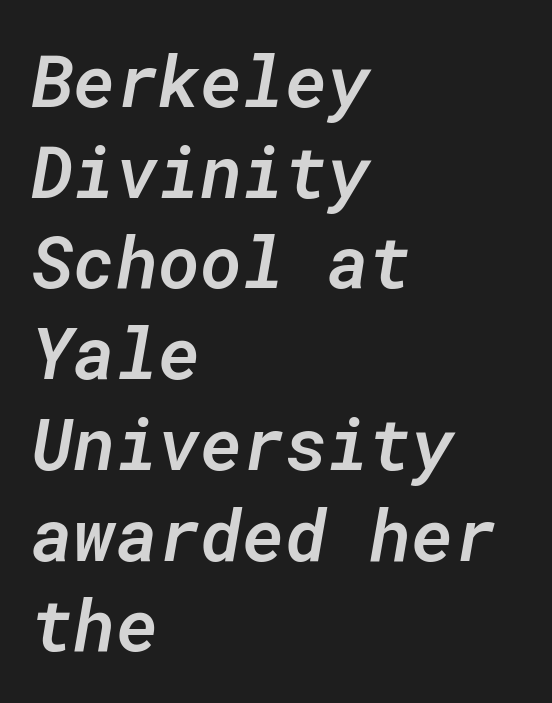
The image shows 72 px semibold type, italic (leaning right), monospaced; set left-aligned, normal line spacing (1.26x), normal letter spacing, not underlined; low stroke contrast and a medium x-height.
